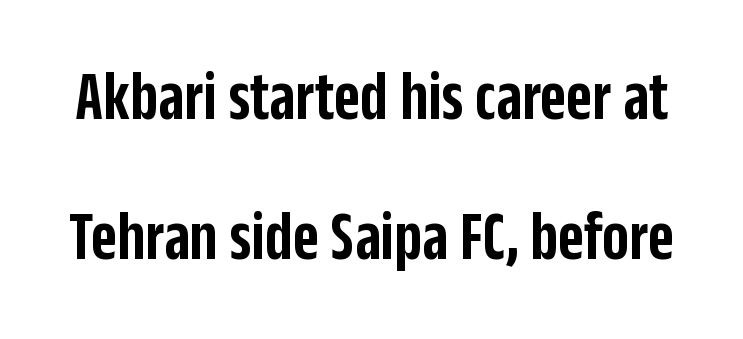
The image shows 71 px semibold, condensed sans-serif type, upright; set loose line spacing (1.97x), normal letter spacing, not underlined; low stroke contrast and a large x-height.
